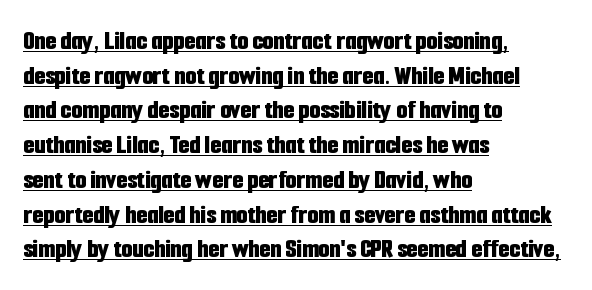
The font family rendered here belongs to the sans-serif group. What weight is shown? A full bold with thick strokes. The rendering uses the underline text-decoration. The axis of the letterforms is exactly vertical.
